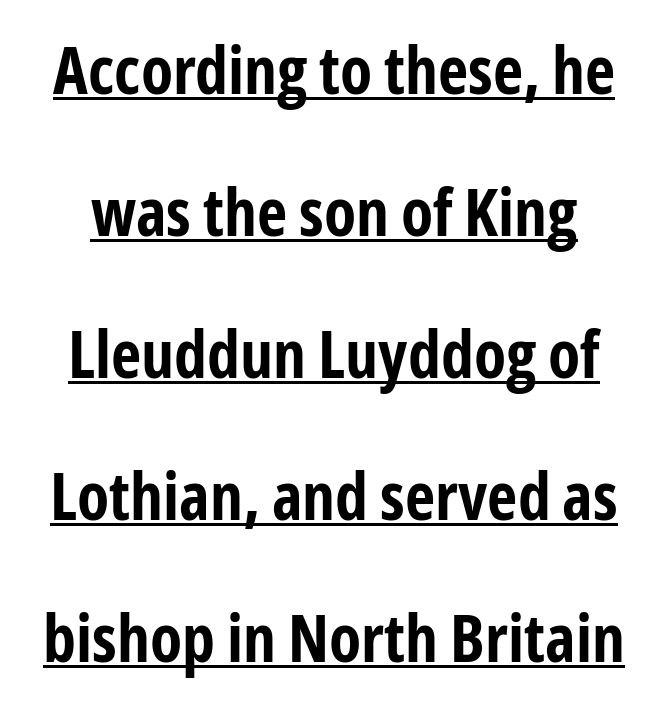
Observe the absence of serifs on each vertical stroke in this sample. There is no visible air inserted between adjacent glyphs. Interline gaps are noticeably wide in this sample. The strokes are fattened all the way to bold. Think of a printed novel: that variable character pitch is what you see here.
